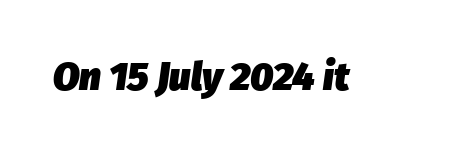
Q: Is the text bold? A: Yes.
Q: Is the text italic (slanted)? A: Yes, it leans right by about 8 degrees.
Q: Is the text underlined? A: No.
Q: Is the spacing between letters normal or unusually wide? A: Normal.
Q: Width (condensed, normal, or wide)? A: Normal.
Q: Stroke contrast? A: Low.
Q: x-height? A: Medium.
Q: Monospaced? A: No.
